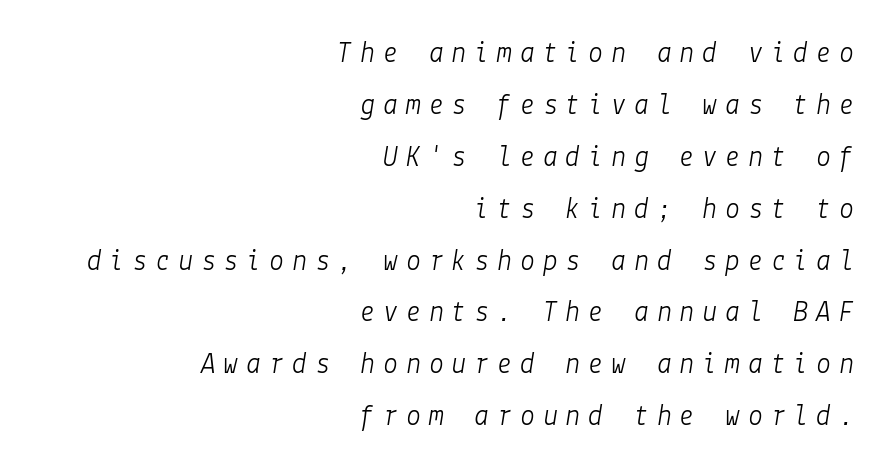
{"italic": "yes", "lean": "right", "slant_degrees": 9, "bold": "no", "weight": "light", "width": "normal", "stroke_contrast": "low", "x_height": "medium", "underline": "no", "align": "right", "line_spacing_ratio": 1.73, "letter_spacing": "wide", "letter_spacing_em": 0.26, "glyph_px": 30}
